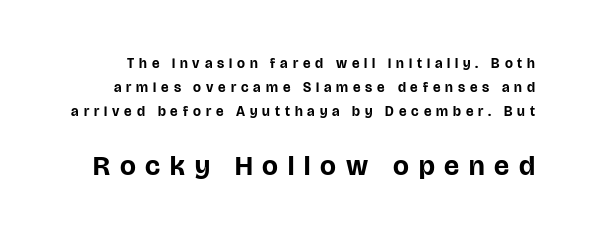
Q: Is the text bold? A: Yes.
Q: Is the text italic (slanted)? A: No, it is upright.
Q: Is the typeface a serif or a sans-serif typeface? A: Sans-serif.
Q: Is the text underlined? A: No.
Q: Is the spacing between letters normal or unusually wide? A: Unusually wide.
Q: Is the spacing between lines tight, normal or loose? A: Normal.
Q: Which block of text is set in a larger size, the first (top) or the second (bottom)? A: The second (bottom) one.
Q: Width (condensed, normal, or wide)? A: Normal.
Q: Stroke contrast? A: Low.
Q: x-height? A: Large.
Q: Monospaced? A: No.
